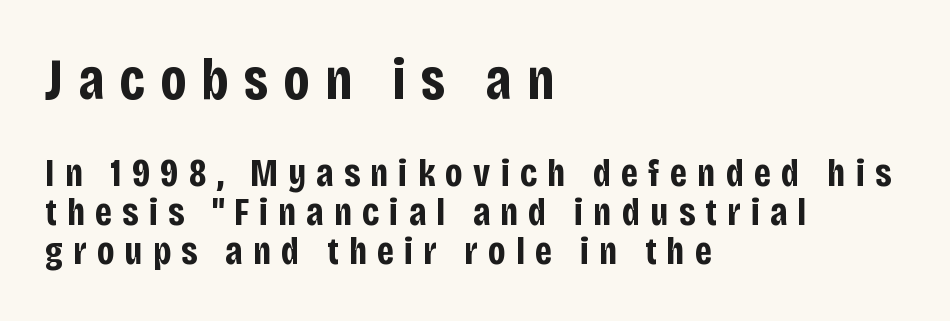
Nope, no serifs anywhere on these letters. The passage shown is typed in a proportional face where columns would drift. Which of the two is more prominent by size? The first, at the top. Where is the straight margin? On the left.
